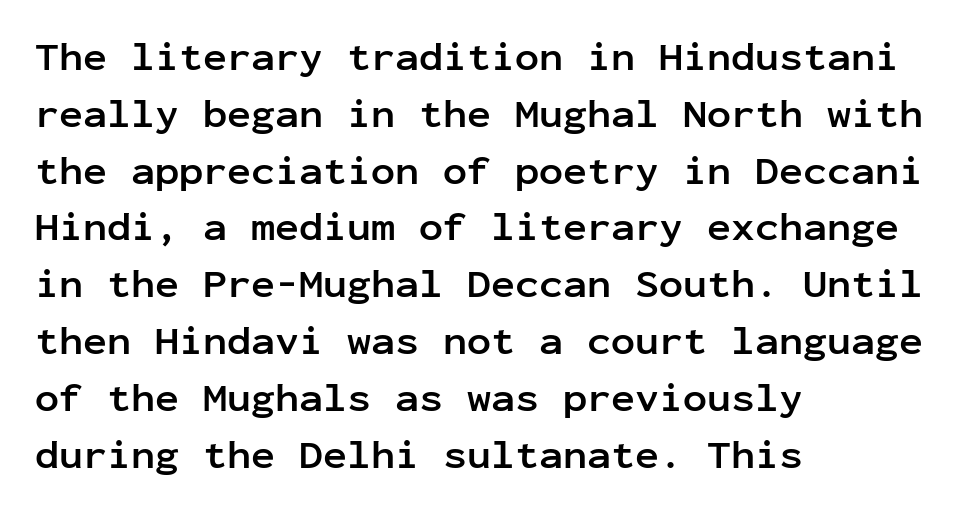
{"serif": "no", "italic": "no", "bold": "yes", "weight": "semibold", "width": "normal", "stroke_contrast": "low", "x_height": "medium", "monospaced": "yes", "underline": "no", "align": "left", "line_spacing": "normal", "line_spacing_ratio": 1.42, "letter_spacing": "normal", "letter_spacing_em": 0.0, "glyph_px": 40}
